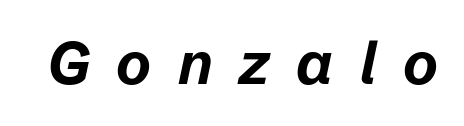
The image shows 59 px bold type, italic (leaning right); set unusually wide letter spacing (+0.45 em), not underlined; low stroke contrast and a medium x-height.
